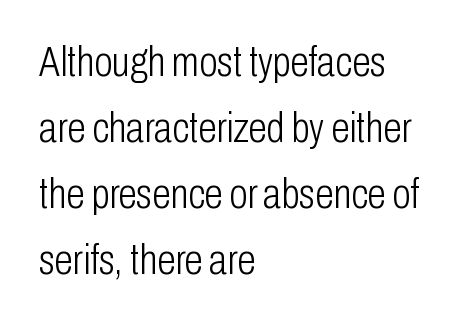
Q: Is the text bold? A: No.
Q: Is the text italic (slanted)? A: No, it is upright.
Q: Is the typeface a serif or a sans-serif typeface? A: Sans-serif.
Q: Is the text underlined? A: No.
Q: How is the paragraph aligned? A: Left-aligned.
Q: Is the spacing between letters normal or unusually wide? A: Normal.
Q: Is the spacing between lines tight, normal or loose? A: Normal.
Q: Width (condensed, normal, or wide)? A: Condensed.
Q: Stroke contrast? A: Low.
Q: x-height? A: Medium.
Q: Monospaced? A: No.
